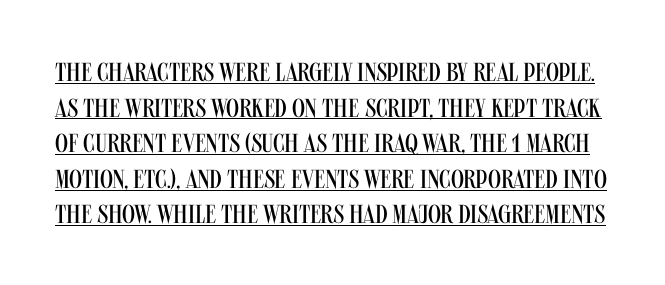
{"italic": "no", "bold": "no", "underline": "yes", "line_spacing": "normal", "line_spacing_ratio": 1.37, "letter_spacing": "normal", "letter_spacing_em": 0.0, "glyph_px": 26}
